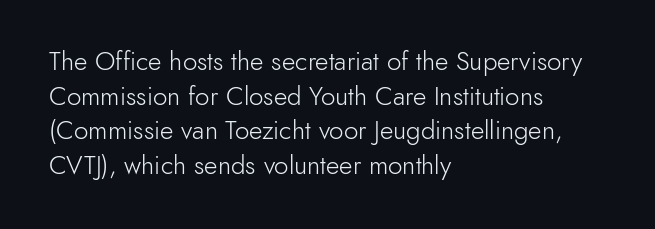
Q: Is the text bold? A: No.
Q: Is the text italic (slanted)? A: No, it is upright.
Q: Is the text underlined? A: No.
Q: How is the paragraph aligned? A: Left-aligned.
Q: Is the spacing between letters normal or unusually wide? A: Normal.
Q: Is the spacing between lines tight, normal or loose? A: Normal.
